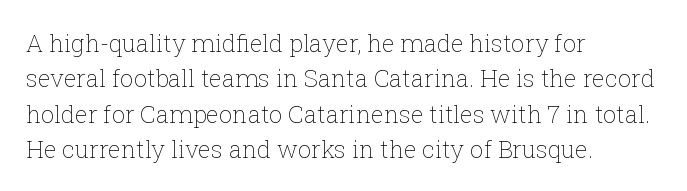
Q: Is the text bold? A: No.
Q: Is the text italic (slanted)? A: No, it is upright.
Q: Is the text underlined? A: No.
Q: How is the paragraph aligned? A: Left-aligned.
Q: Is the spacing between letters normal or unusually wide? A: Normal.
Q: Is the spacing between lines tight, normal or loose? A: Normal.
